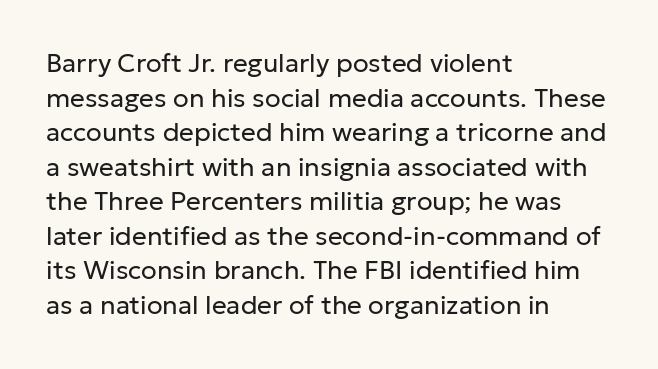
{"italic": "no", "bold": "no", "underline": "no", "align": "left", "line_spacing": "normal", "line_spacing_ratio": 1.33, "letter_spacing": "normal", "letter_spacing_em": 0.0, "glyph_px": 26}
